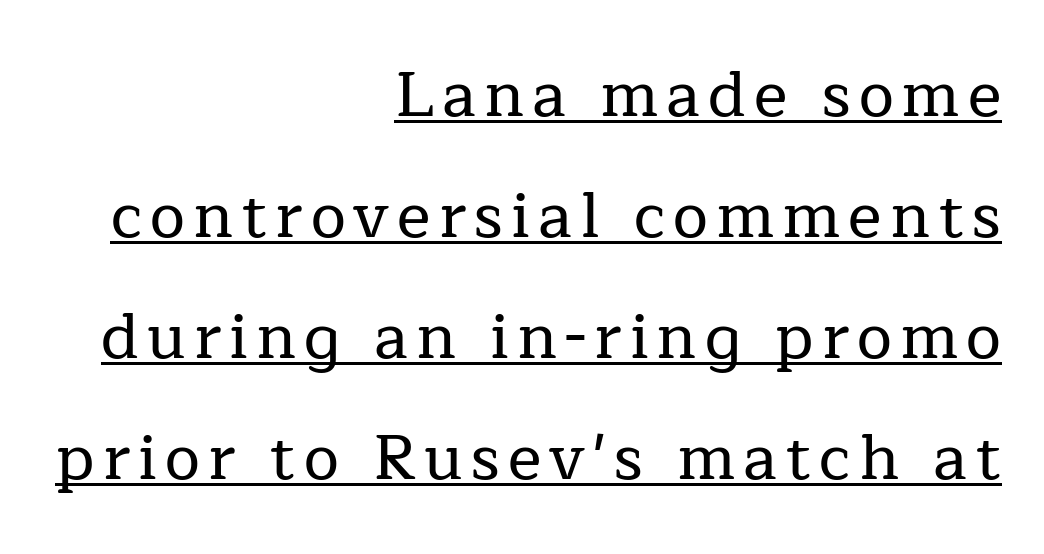
{"serif": "yes", "italic": "no", "width": "normal", "stroke_contrast": "low", "x_height": "medium", "monospaced": "no", "underline": "yes", "align": "right", "line_spacing": "loose", "line_spacing_ratio": 1.92, "glyph_px": 63}
